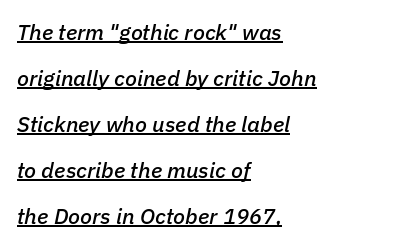
The image shows 22 px text type, italic (leaning right); set left-aligned, loose line spacing (2.09x), normal letter spacing, underlined.
